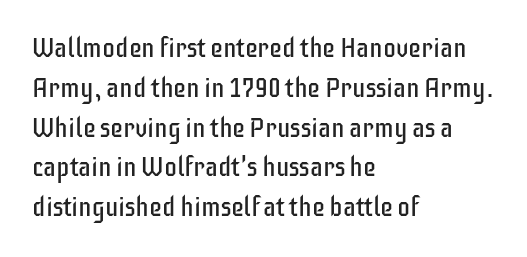
Q: Is the text bold? A: No.
Q: Is the text italic (slanted)? A: No, it is upright.
Q: Is the text underlined? A: No.
Q: How is the paragraph aligned? A: Left-aligned.
Q: Is the spacing between letters normal or unusually wide? A: Normal.
Q: Is the spacing between lines tight, normal or loose? A: Normal.
